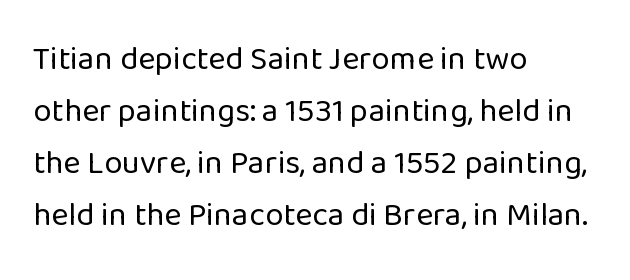
The image shows 33 px regular-weight sans-serif type, upright; set left-aligned, normal line spacing (1.58x), normal letter spacing, not underlined; low stroke contrast and a medium x-height.
